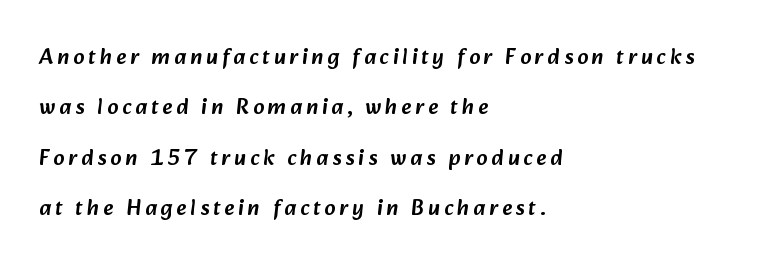
The image shows 22 px text type; set left-aligned, loose line spacing (2.29x), not underlined.
